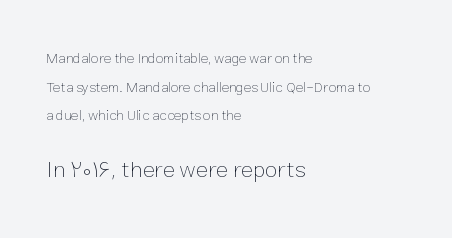
Q: Is the text bold? A: No.
Q: Is the text italic (slanted)? A: No, it is upright.
Q: Is the text underlined? A: No.
Q: How is the paragraph aligned? A: Left-aligned.
Q: Is the spacing between letters normal or unusually wide? A: Normal.
Q: Is the spacing between lines tight, normal or loose? A: Loose.
Q: Which block of text is set in a larger size, the first (top) or the second (bottom)? A: The second (bottom) one.
